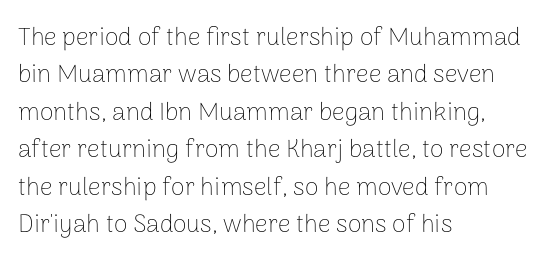
The image shows 25 px text type, upright; set left-aligned, normal line spacing (1.5x), normal letter spacing, not underlined.
